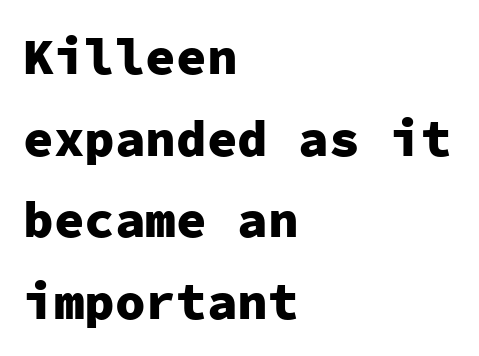
Q: Is the text bold? A: Yes.
Q: Is the text italic (slanted)? A: No, it is upright.
Q: Is the typeface a serif or a sans-serif typeface? A: Sans-serif.
Q: Is the text underlined? A: No.
Q: How is the paragraph aligned? A: Left-aligned.
Q: Is the spacing between letters normal or unusually wide? A: Normal.
Q: Is the spacing between lines tight, normal or loose? A: Normal.
Q: Width (condensed, normal, or wide)? A: Normal.
Q: Stroke contrast? A: Low.
Q: x-height? A: Medium.
Q: Monospaced? A: Yes.
